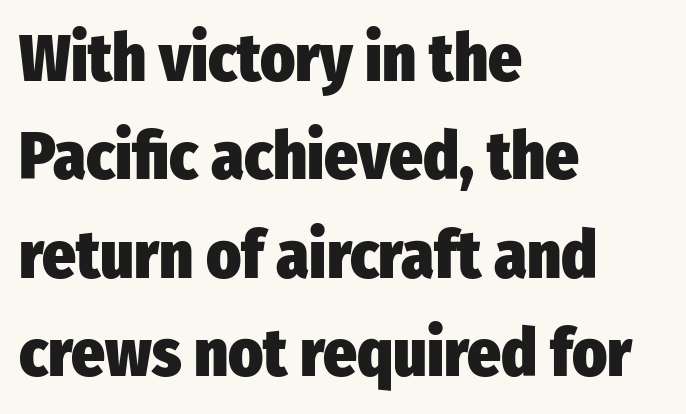
{"serif": "no", "italic": "no", "bold": "yes", "weight": "heavy", "width": "condensed", "stroke_contrast": "low", "x_height": "medium", "monospaced": "no", "underline": "no", "align": "left", "line_spacing": "normal", "line_spacing_ratio": 1.49, "letter_spacing": "normal", "letter_spacing_em": 0.0, "glyph_px": 66}
